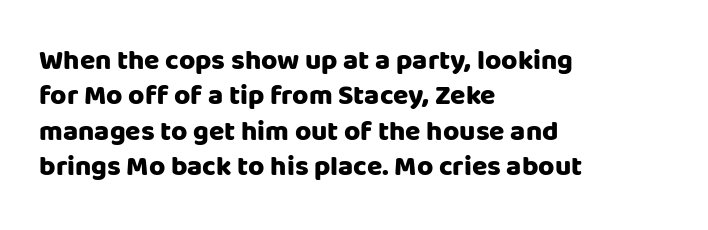
Inter-character spacing is left at the font's built-in metrics. Each line starts at the same left margin while the right side varies. Baseline-to-baseline distance is the conventional proportion of letter height. Grotesque or geometric, the face here clearly has no serifs.
